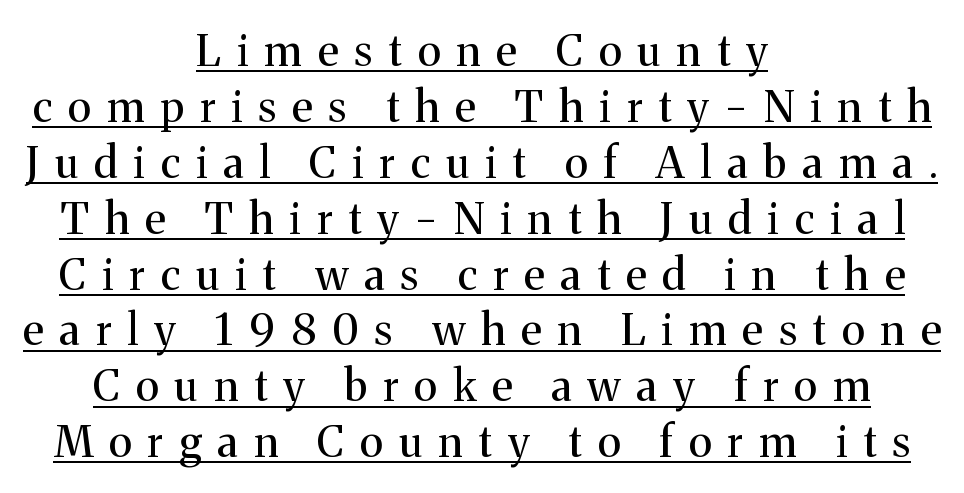
The image shows 43 px regular-weight serif type, upright; set centered, normal line spacing (1.3x), unusually wide letter spacing (+0.37 em), underlined; medium stroke contrast and a medium x-height.
